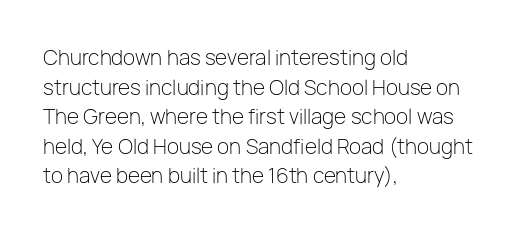
Compared with a typical body face, this is equally light or lighter still. The line texture is even and compact thanks to regular tracking. The space directly below the letters is spotless. Nope, not italic — everything's standing straight.
